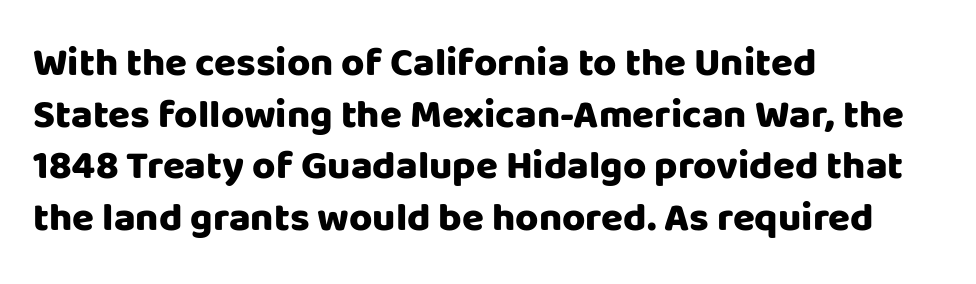
{"serif": "no", "italic": "no", "bold": "yes", "weight": "heavy", "width": "normal", "stroke_contrast": "low", "x_height": "large", "monospaced": "no", "underline": "no", "align": "left", "line_spacing": "normal", "line_spacing_ratio": 1.29, "letter_spacing": "normal", "letter_spacing_em": 0.0, "glyph_px": 40}
